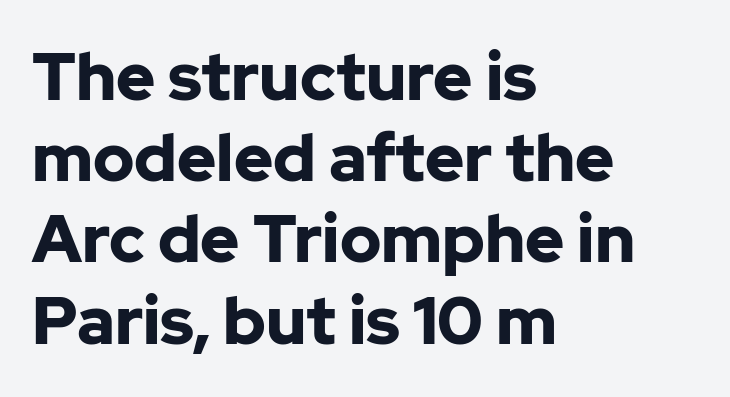
The image shows 66 px bold sans-serif type, upright; set left-aligned, line spacing 1.23x, normal letter spacing, not underlined; low stroke contrast and a medium x-height.
